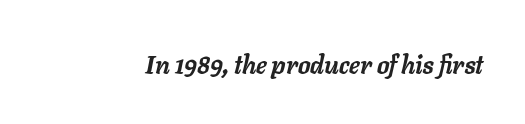
Q: Is the text bold? A: Yes.
Q: Is the text italic (slanted)? A: Yes, it leans right by about 11 degrees.
Q: Is the text underlined? A: No.
Q: Is the spacing between letters normal or unusually wide? A: Normal.
